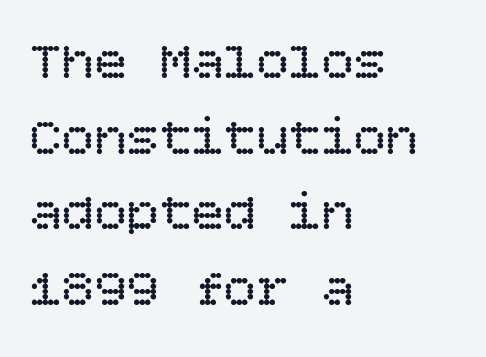
{"italic": "no", "bold": "no", "weight": "regular", "width": "normal", "stroke_contrast": "low", "x_height": "large", "underline": "no", "align": "left", "line_spacing": "normal", "line_spacing_ratio": 1.4, "letter_spacing": "normal", "letter_spacing_em": 0.0, "glyph_px": 54}
